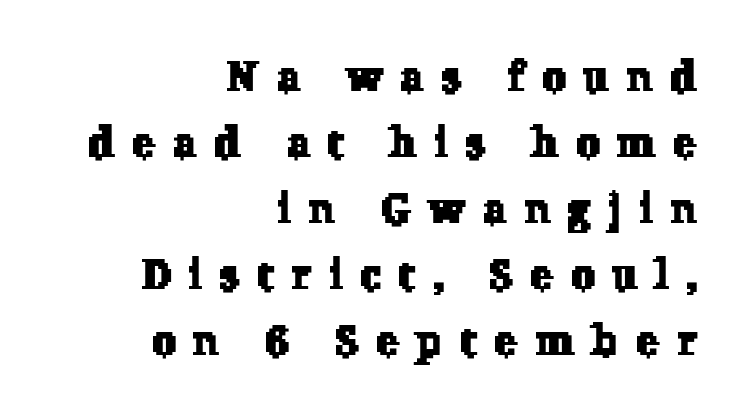
The image shows 42 px serif type; set right-aligned, normal line spacing (1.57x), unusually wide letter spacing (+0.43 em), not underlined; low stroke contrast and a medium x-height.
